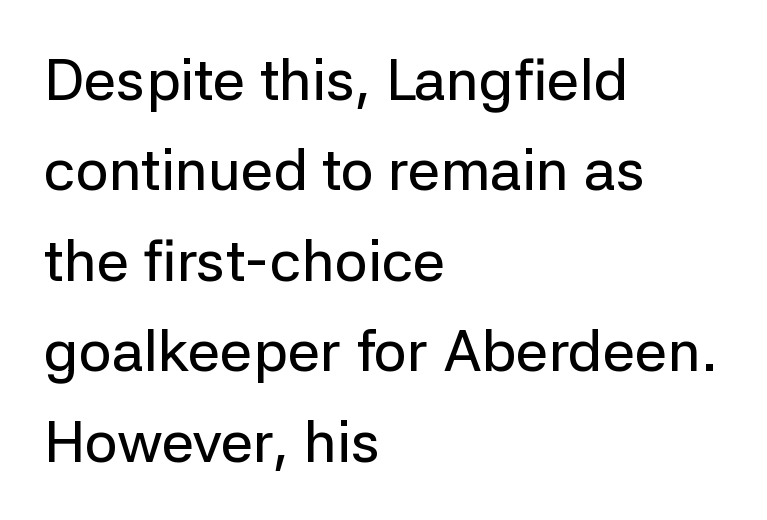
Q: Is the text italic (slanted)? A: No, it is upright.
Q: Is the typeface a serif or a sans-serif typeface? A: Sans-serif.
Q: Is the text underlined? A: No.
Q: How is the paragraph aligned? A: Left-aligned.
Q: Is the spacing between letters normal or unusually wide? A: Normal.
Q: Is the spacing between lines tight, normal or loose? A: Normal.
Q: Width (condensed, normal, or wide)? A: Normal.
Q: Stroke contrast? A: Low.
Q: x-height? A: Medium.
Q: Monospaced? A: No.
